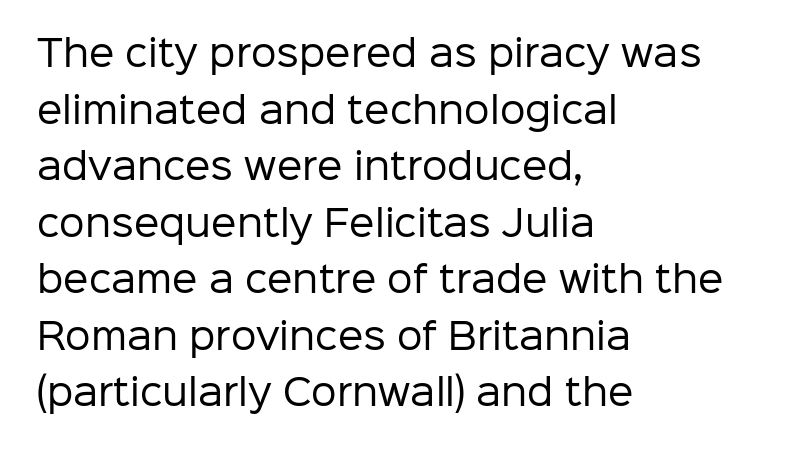
Q: Is the text bold? A: No.
Q: Is the text italic (slanted)? A: No, it is upright.
Q: Is the typeface a serif or a sans-serif typeface? A: Sans-serif.
Q: Is the text underlined? A: No.
Q: How is the paragraph aligned? A: Left-aligned.
Q: Is the spacing between letters normal or unusually wide? A: Normal.
Q: Is the spacing between lines tight, normal or loose? A: Normal.
Q: Width (condensed, normal, or wide)? A: Normal.
Q: Stroke contrast? A: Low.
Q: x-height? A: Medium.
Q: Monospaced? A: No.
